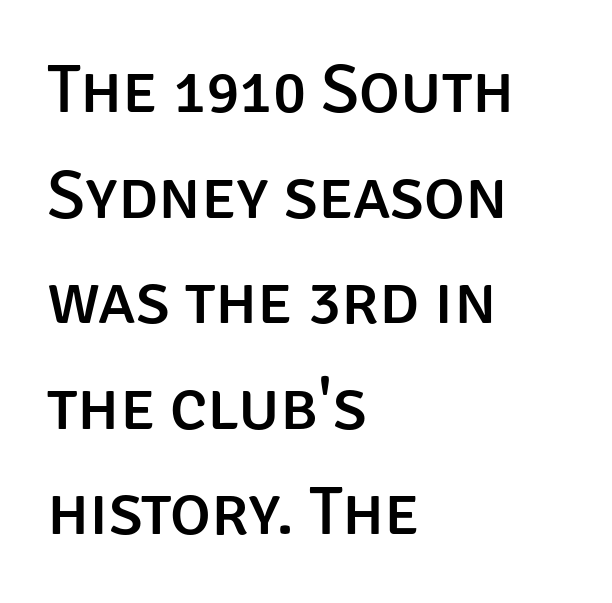
Q: Is the text italic (slanted)? A: No, it is upright.
Q: Is the typeface a serif or a sans-serif typeface? A: Sans-serif.
Q: Is the text underlined? A: No.
Q: How is the paragraph aligned? A: Left-aligned.
Q: Is the spacing between letters normal or unusually wide? A: Normal.
Q: Is the spacing between lines tight, normal or loose? A: Normal.
Q: Width (condensed, normal, or wide)? A: Normal.
Q: Stroke contrast? A: Low.
Q: x-height? A: Large.
Q: Monospaced? A: No.
